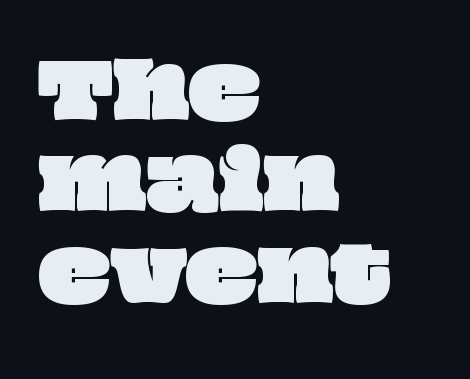
Q: Is the text underlined? A: No.
Q: How is the paragraph aligned? A: Left-aligned.
Q: Is the spacing between letters normal or unusually wide? A: Normal.
Q: Width (condensed, normal, or wide)? A: Wide.
Q: Stroke contrast? A: Low.
Q: x-height? A: Large.
Q: Monospaced? A: No.
